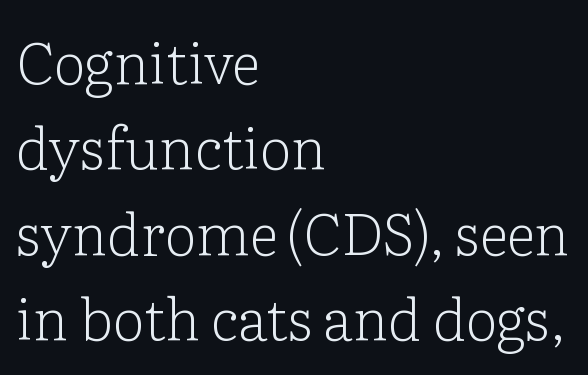
The letters advance in unequal steps, a hallmark of proportional type. A quiet, ordinary-to-light weight characterises the typeface. This is roman type, the default non-slanted kind. The line-height multiplier appears to be the usual default.
